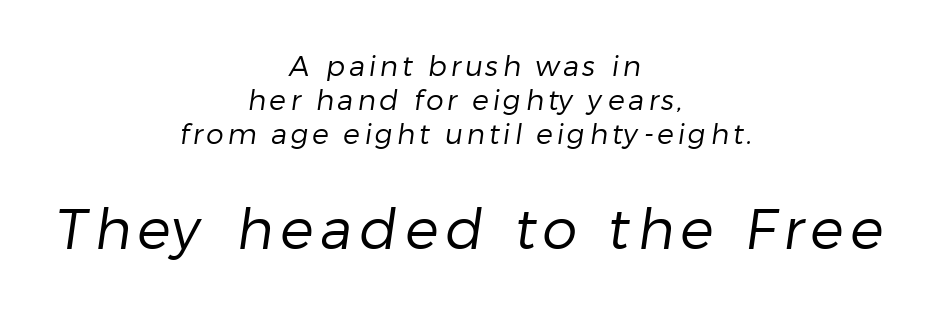
Small over large — that's the arrangement of the two blocks here. Centered paragraph, ragged on both sides. Looks like regular typesetting: each glyph gets only the width it needs. The strokes are not fattened; the text isn't bold.
